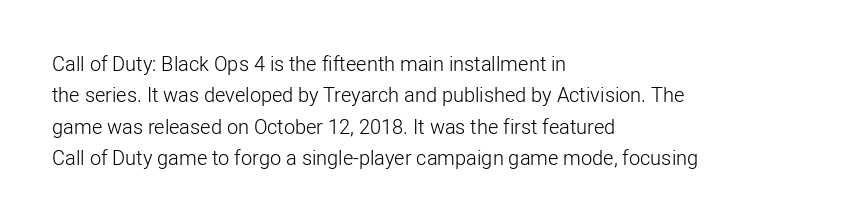
Q: Is the text bold? A: No.
Q: Is the text italic (slanted)? A: No, it is upright.
Q: Is the text underlined? A: No.
Q: How is the paragraph aligned? A: Left-aligned.
Q: Is the spacing between letters normal or unusually wide? A: Normal.
Q: Is the spacing between lines tight, normal or loose? A: Normal.
